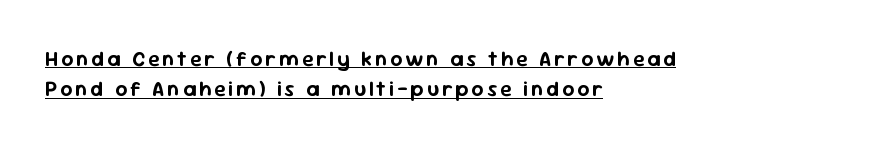
Q: Is the text italic (slanted)? A: No, it is upright.
Q: Is the text underlined? A: Yes.
Q: How is the paragraph aligned? A: Left-aligned.
Q: Is the spacing between lines tight, normal or loose? A: Normal.
